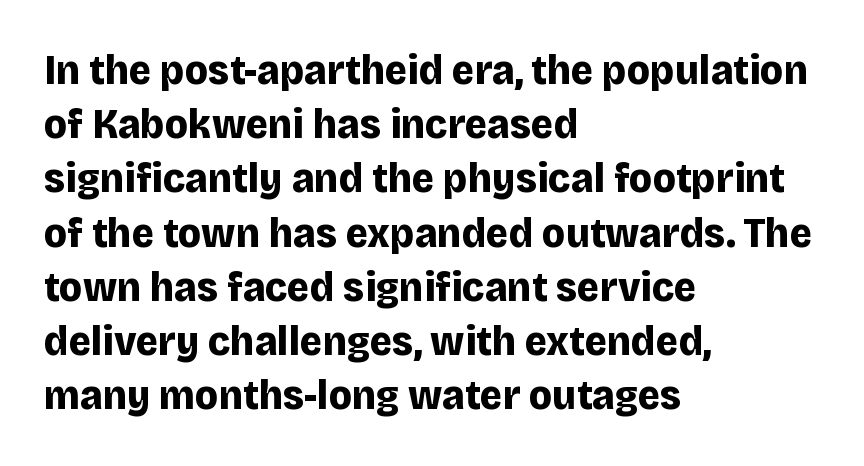
Q: Is the text bold? A: Yes.
Q: Is the text italic (slanted)? A: No, it is upright.
Q: Is the typeface a serif or a sans-serif typeface? A: Sans-serif.
Q: Is the text underlined? A: No.
Q: How is the paragraph aligned? A: Left-aligned.
Q: Is the spacing between letters normal or unusually wide? A: Normal.
Q: Is the spacing between lines tight, normal or loose? A: Normal.
Q: Width (condensed, normal, or wide)? A: Normal.
Q: Stroke contrast? A: Low.
Q: x-height? A: Large.
Q: Monospaced? A: No.
